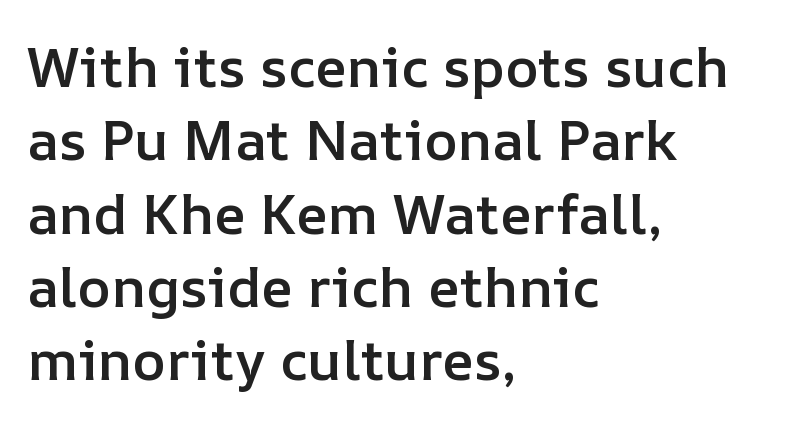
Q: Is the text bold? A: Semi-bold.
Q: Is the text italic (slanted)? A: No, it is upright.
Q: Is the text underlined? A: No.
Q: How is the paragraph aligned? A: Left-aligned.
Q: Is the spacing between letters normal or unusually wide? A: Normal.
Q: Is the spacing between lines tight, normal or loose? A: Normal.
Q: Width (condensed, normal, or wide)? A: Normal.
Q: Stroke contrast? A: Low.
Q: x-height? A: Medium.
Q: Monospaced? A: No.
